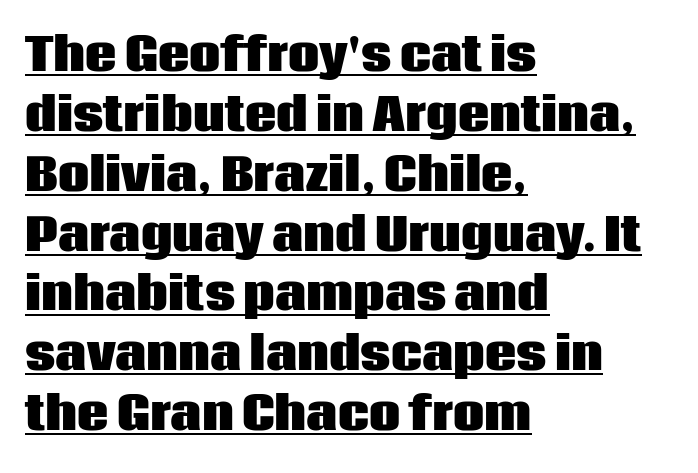
Is there an underline? Yes — a line sits under the letters. I'd call this a sans setting — the letters go barefoot. Does the weight exceed regular? Yes, all the way to bold. The type is set solid horizontally, with unmodified tracking.
